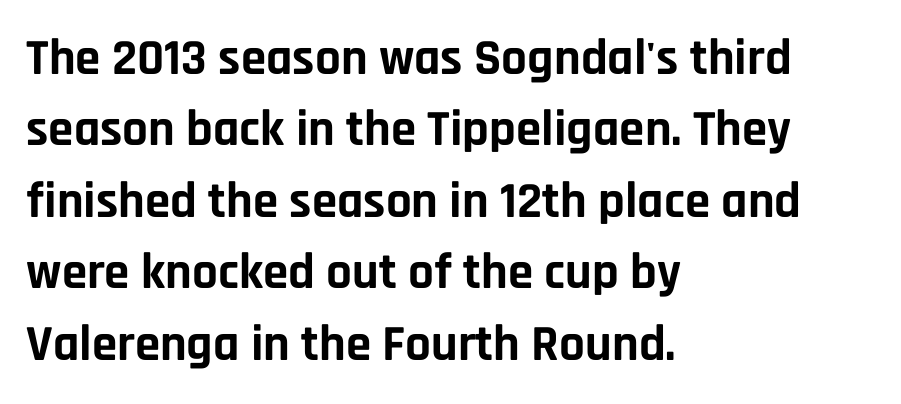
The image shows 51 px bold sans-serif type, upright; set left-aligned, normal line spacing (1.4x), normal letter spacing, not underlined; low stroke contrast and a large x-height.
